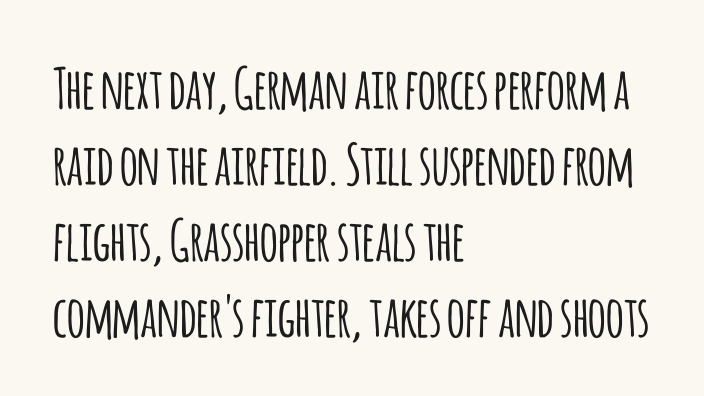
Q: Is the text italic (slanted)? A: No, it is upright.
Q: Is the typeface a serif or a sans-serif typeface? A: Sans-serif.
Q: Is the text underlined? A: No.
Q: How is the paragraph aligned? A: Left-aligned.
Q: Is the spacing between letters normal or unusually wide? A: Normal.
Q: Is the spacing between lines tight, normal or loose? A: Normal.
Q: Width (condensed, normal, or wide)? A: Condensed.
Q: Stroke contrast? A: Low.
Q: x-height? A: Large.
Q: Monospaced? A: No.
